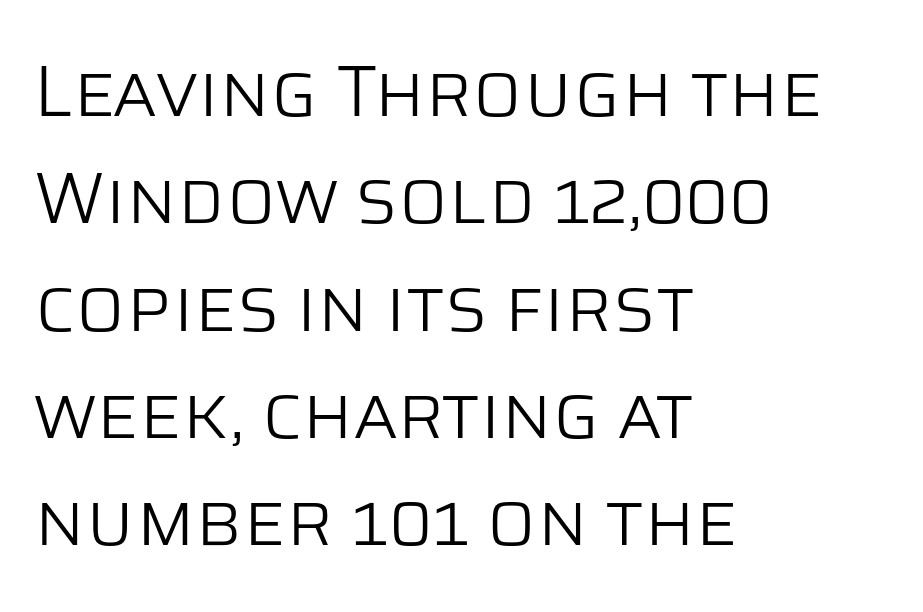
Q: Is the text bold? A: No.
Q: Is the text italic (slanted)? A: No, it is upright.
Q: Is the typeface a serif or a sans-serif typeface? A: Sans-serif.
Q: Is the text underlined? A: No.
Q: How is the paragraph aligned? A: Left-aligned.
Q: Is the spacing between letters normal or unusually wide? A: Normal.
Q: Is the spacing between lines tight, normal or loose? A: Normal.
Q: Width (condensed, normal, or wide)? A: Normal.
Q: Stroke contrast? A: Low.
Q: x-height? A: Large.
Q: Monospaced? A: No.
